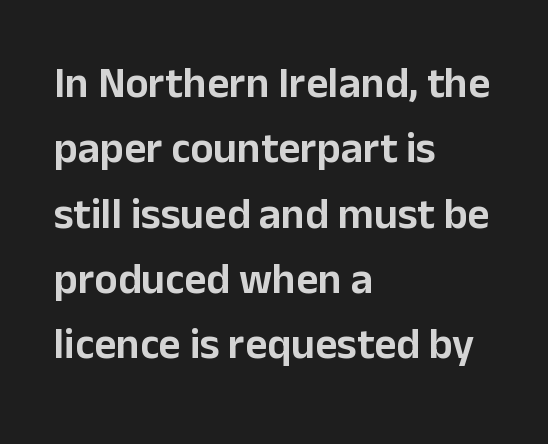
The image shows 43 px sans-serif type, upright; set left-aligned, normal line spacing (1.52x), normal letter spacing, not underlined; low stroke contrast and a medium x-height.
